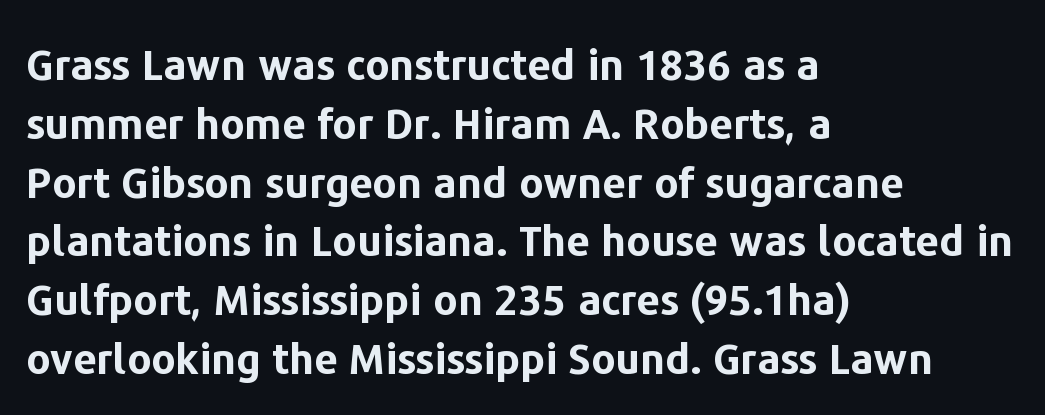
Short note: letters normally spaced. Honestly, there is no underline to notice here at all. The letters advance in unequal steps, a hallmark of proportional type. Typographically, this falls in the sans-serif category.
